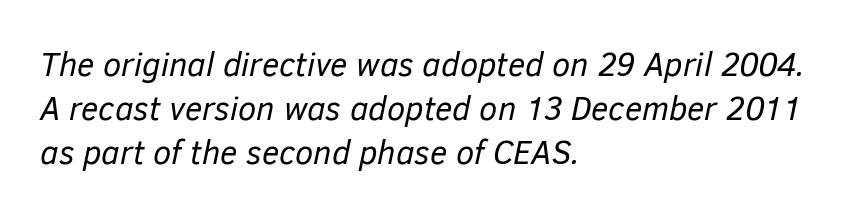
The specimen omits any rule beneath the text block's lines. Slanted lettering throughout. Heft: none added — not bold. Tracking here is standard; glyphs follow each other at the usual distance. The line-height multiplier appears to be the usual default. The text block is weighted toward the left margin, trailing off unevenly rightward.
